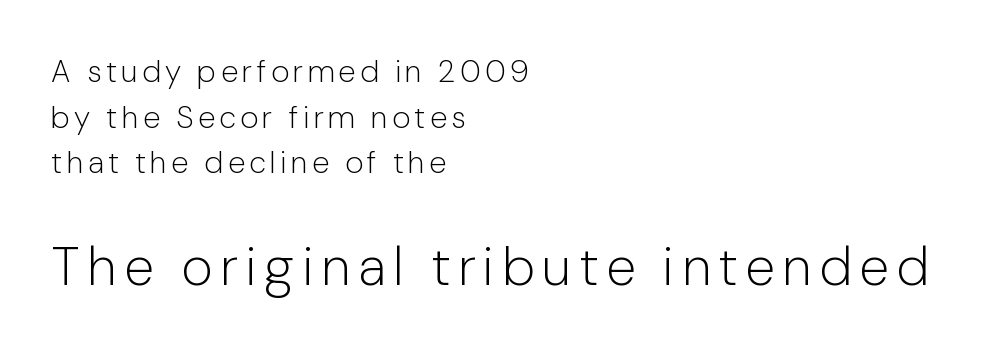
The image shows 54 px light sans-serif type, upright; set left-aligned, normal line spacing (1.47x), not underlined; the second (bottom) block is 1.74x larger; low stroke contrast and a medium x-height.
